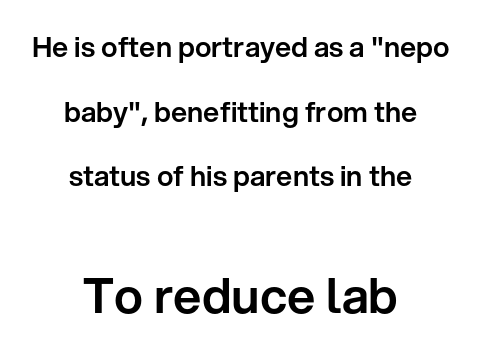
The image shows 49 px sans-serif type, upright; set centered, loose line spacing (2.31x), normal letter spacing, not underlined; the second (bottom) block is 1.75x larger; low stroke contrast and a medium x-height.
